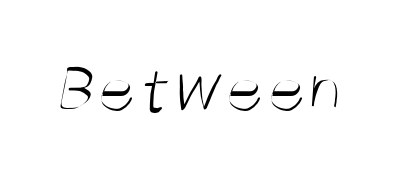
The image shows 75 px light, condensed sans-serif type; set normal letter spacing, not underlined; medium stroke contrast and a large x-height.
